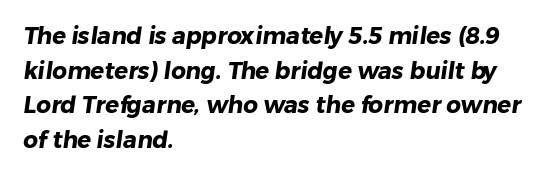
The image shows 23 px bold type; set left-aligned, normal line spacing (1.51x), normal letter spacing, not underlined.
